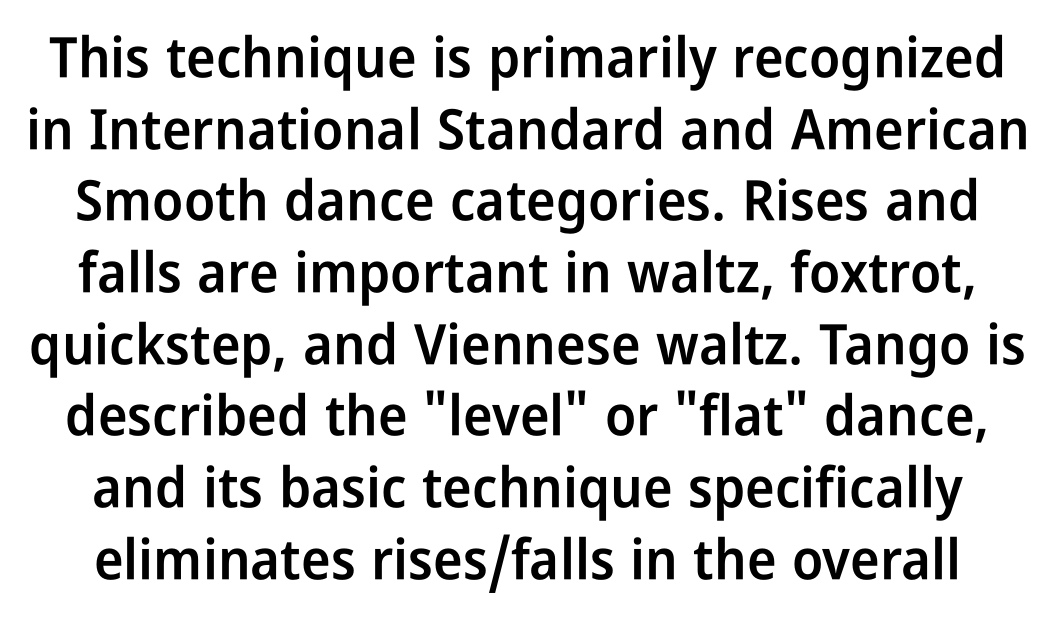
{"serif": "no", "italic": "no", "bold": "semi", "weight": "semibold", "width": "condensed", "stroke_contrast": "low", "x_height": "medium", "monospaced": "no", "underline": "no", "line_spacing": "normal", "line_spacing_ratio": 1.28, "letter_spacing": "normal", "letter_spacing_em": 0.0, "glyph_px": 56}
